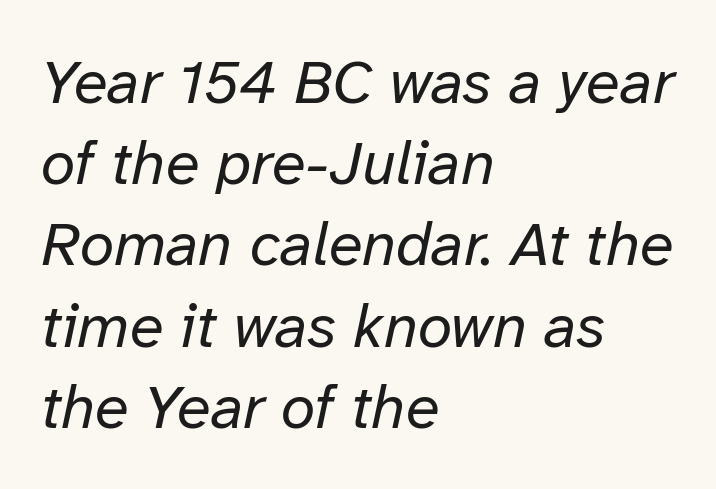
{"italic": "yes", "lean": "right", "slant_degrees": 12, "bold": "no", "weight": "regular", "width": "normal", "stroke_contrast": "low", "x_height": "medium", "monospaced": "no", "underline": "no", "align": "left", "line_spacing": "normal", "line_spacing_ratio": 1.31, "letter_spacing": "normal", "letter_spacing_em": 0.0, "glyph_px": 62}
